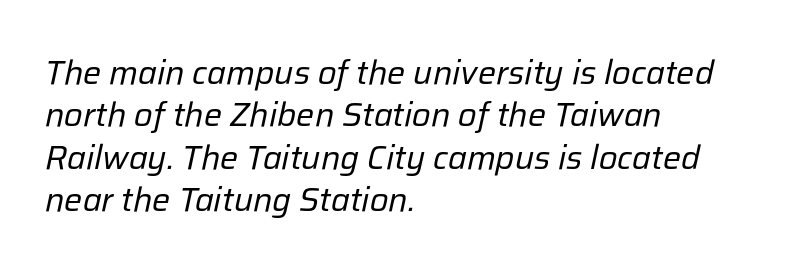
Q: Is the text bold? A: No.
Q: Is the text italic (slanted)? A: Yes, it leans right by about 12 degrees.
Q: Is the text underlined? A: No.
Q: How is the paragraph aligned? A: Left-aligned.
Q: Is the spacing between letters normal or unusually wide? A: Normal.
Q: Is the spacing between lines tight, normal or loose? A: Normal.
Q: Width (condensed, normal, or wide)? A: Normal.
Q: Stroke contrast? A: Low.
Q: x-height? A: Medium.
Q: Monospaced? A: No.
